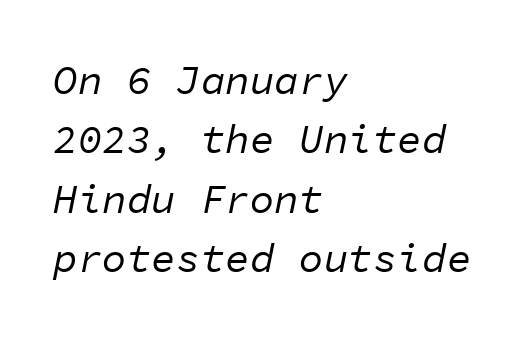
{"italic": "yes", "lean": "right", "slant_degrees": 11, "bold": "no", "weight": "regular", "width": "normal", "stroke_contrast": "low", "x_height": "medium", "monospaced": "yes", "underline": "no", "align": "left", "line_spacing": "normal", "line_spacing_ratio": 1.45, "letter_spacing": "normal", "letter_spacing_em": 0.0, "glyph_px": 41}
